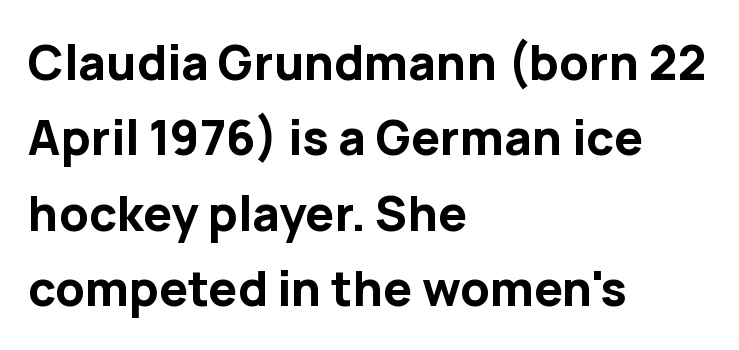
The image shows 48 px bold sans-serif type, upright; set left-aligned, normal line spacing (1.57x), normal letter spacing, not underlined; low stroke contrast and a medium x-height.
